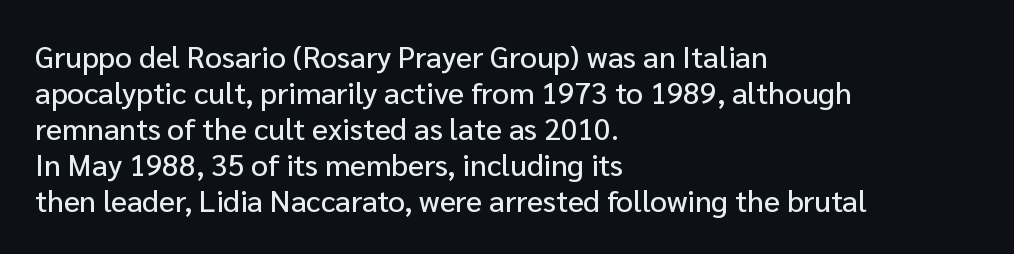
Q: Is the text italic (slanted)? A: No, it is upright.
Q: Is the typeface a serif or a sans-serif typeface? A: Sans-serif.
Q: Is the text underlined? A: No.
Q: How is the paragraph aligned? A: Left-aligned.
Q: Is the spacing between letters normal or unusually wide? A: Normal.
Q: Width (condensed, normal, or wide)? A: Normal.
Q: Stroke contrast? A: Low.
Q: x-height? A: Medium.
Q: Monospaced? A: No.
